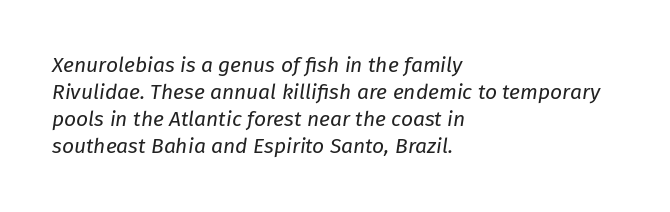
Q: Is the text bold? A: No.
Q: Is the text italic (slanted)? A: Yes, it leans right by about 8 degrees.
Q: Is the text underlined? A: No.
Q: How is the paragraph aligned? A: Left-aligned.
Q: Is the spacing between letters normal or unusually wide? A: Normal.
Q: Is the spacing between lines tight, normal or loose? A: Normal.
